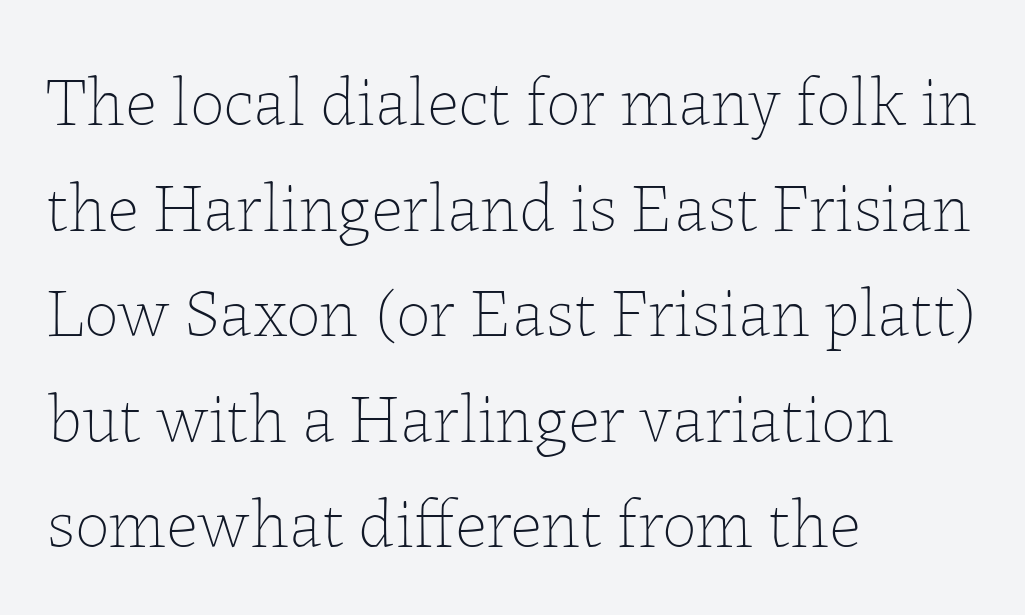
{"italic": "no", "bold": "no", "weight": "thin", "width": "normal", "stroke_contrast": "low", "x_height": "medium", "monospaced": "no", "underline": "no", "align": "left", "line_spacing": "normal", "line_spacing_ratio": 1.53, "letter_spacing": "normal", "letter_spacing_em": 0.0, "glyph_px": 69}
